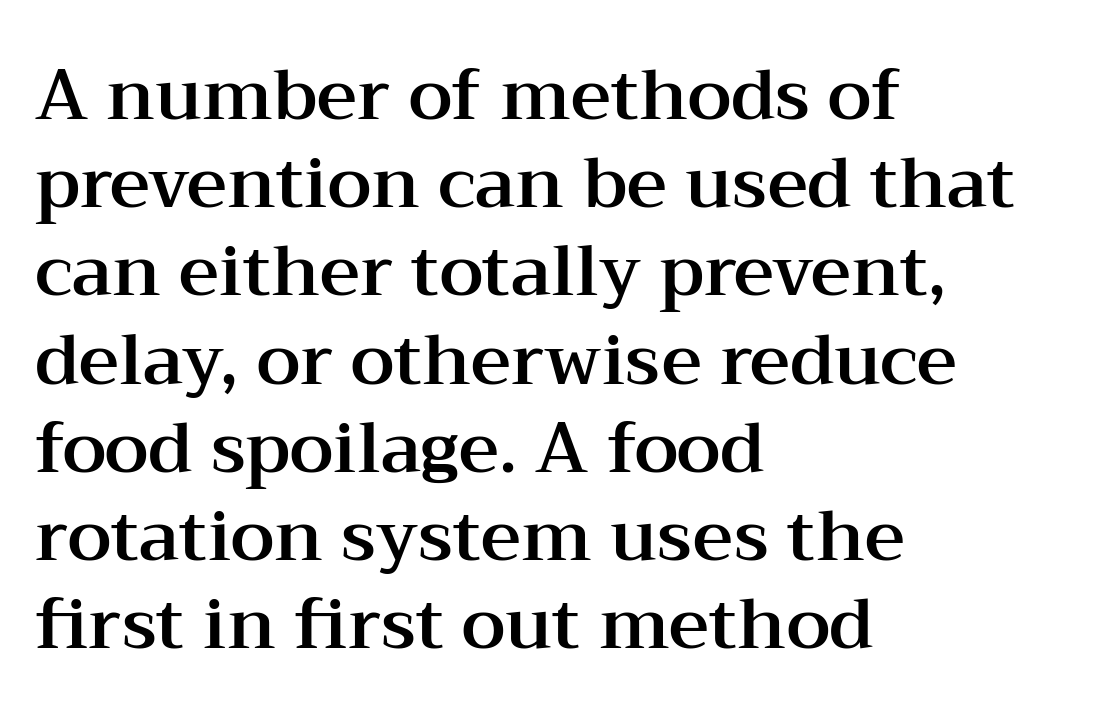
{"serif": "yes", "italic": "no", "width": "wide", "stroke_contrast": "medium", "x_height": "medium", "monospaced": "no", "underline": "no", "align": "left", "line_spacing": "normal", "line_spacing_ratio": 1.26, "letter_spacing": "normal", "letter_spacing_em": 0.0, "glyph_px": 70}
